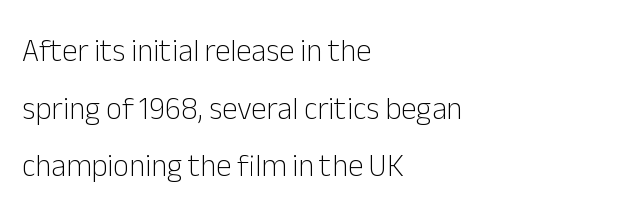
{"serif": "no", "italic": "no", "bold": "no", "weight": "light", "width": "normal", "stroke_contrast": "low", "x_height": "medium", "monospaced": "no", "underline": "no", "align": "left", "line_spacing_ratio": 1.86, "letter_spacing": "normal", "letter_spacing_em": 0.0, "glyph_px": 31}
